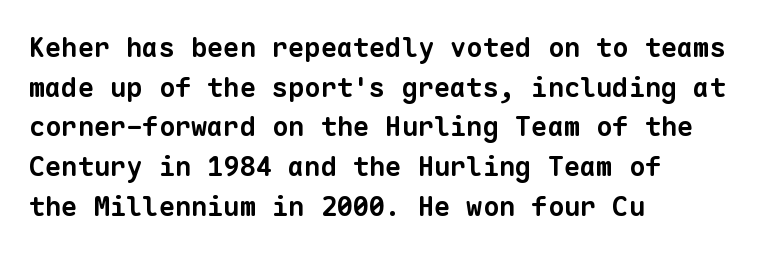
The image shows 27 px bold type; set left-aligned, normal line spacing (1.47x), normal letter spacing, not underlined.
